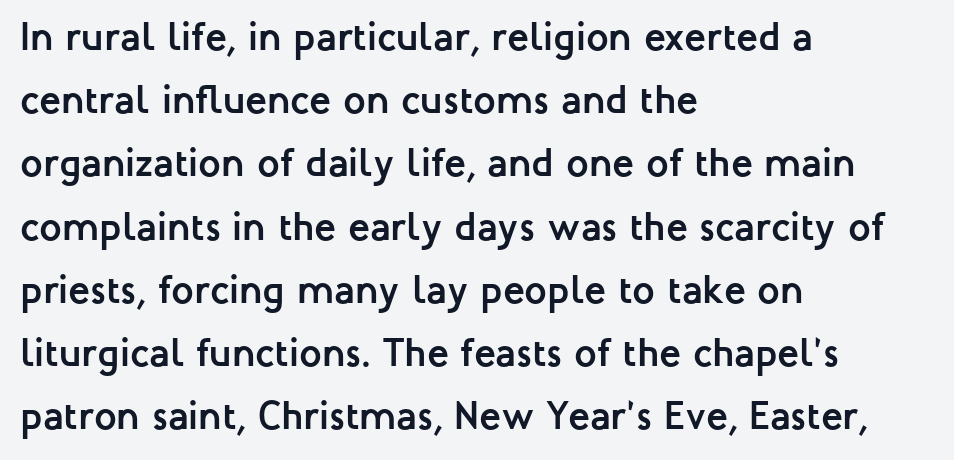
The image shows 40 px semibold sans-serif type, upright; set left-aligned, normal line spacing (1.58x), normal letter spacing, not underlined; low stroke contrast and a medium x-height.
